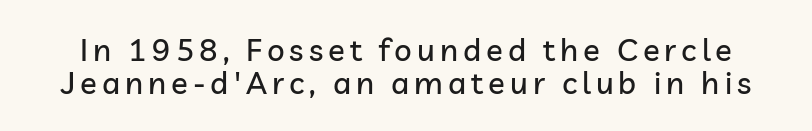
No word sits above an underline. Vertically, the passage feels compressed, each row crowding the next. Vertical strokes here are truly vertical. The designer went with a sans here, leaving each stem footless. Looks like regular typesetting: each glyph gets only the width it needs.
